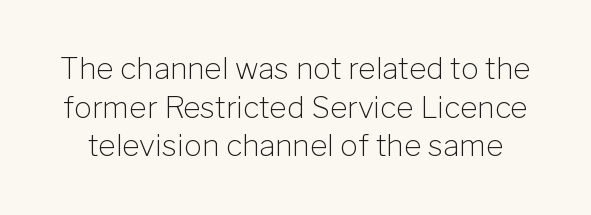
{"serif": "no", "italic": "no", "bold": "no", "weight": "light", "width": "normal", "stroke_contrast": "low", "x_height": "medium", "monospaced": "no", "underline": "no", "line_spacing": "normal", "line_spacing_ratio": 1.29, "letter_spacing": "normal", "letter_spacing_em": 0.0, "glyph_px": 30}
